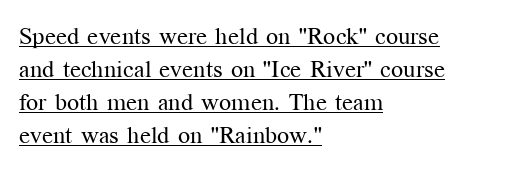
{"italic": "no", "bold": "no", "underline": "yes", "align": "left", "line_spacing": "normal", "line_spacing_ratio": 1.37, "letter_spacing": "normal", "letter_spacing_em": 0.0, "glyph_px": 24}
